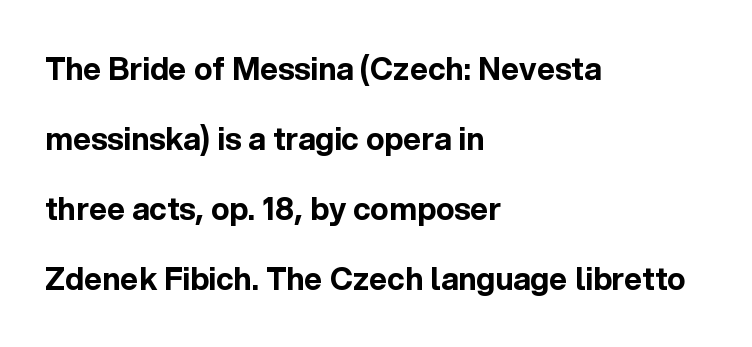
The image shows 31 px bold sans-serif type, upright; set left-aligned, loose line spacing (2.26x), normal letter spacing, not underlined; a medium x-height.
